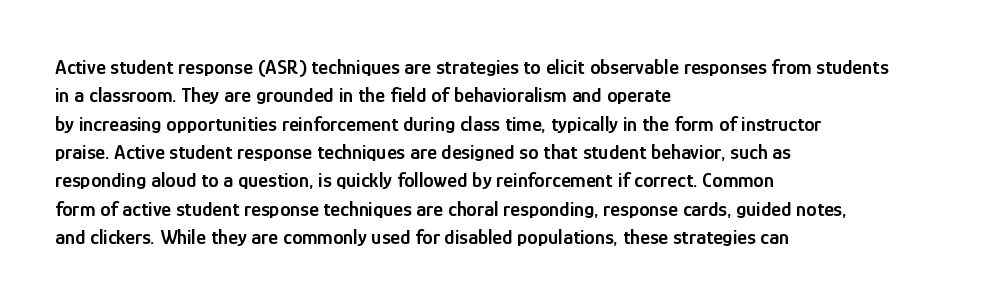
{"italic": "no", "bold": "semi", "underline": "no", "align": "left", "line_spacing": "normal", "line_spacing_ratio": 1.35, "letter_spacing": "normal", "letter_spacing_em": 0.0, "glyph_px": 21}
